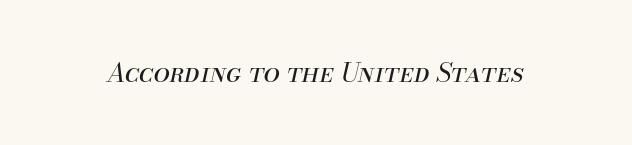
The image shows 26 px text type, italic (leaning right); set normal letter spacing, not underlined.
